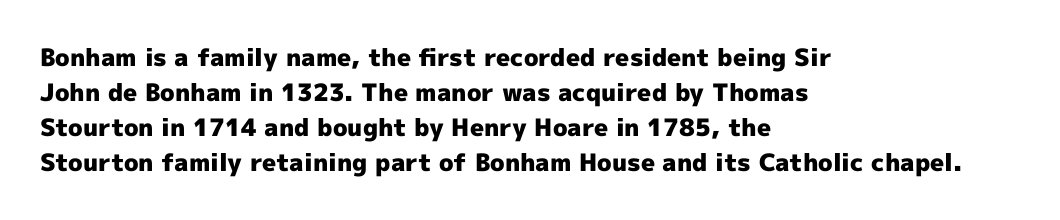
Q: Is the text bold? A: Yes.
Q: Is the text italic (slanted)? A: No, it is upright.
Q: Is the text underlined? A: No.
Q: How is the paragraph aligned? A: Left-aligned.
Q: Is the spacing between letters normal or unusually wide? A: Normal.
Q: Is the spacing between lines tight, normal or loose? A: Normal.
